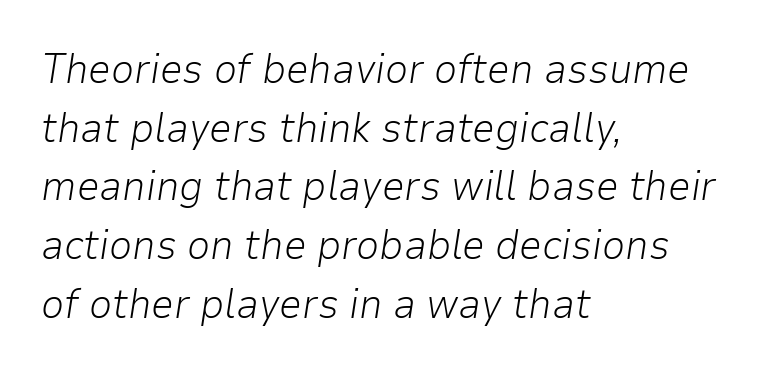
{"italic": "yes", "lean": "right", "slant_degrees": 9, "bold": "no", "weight": "light", "width": "normal", "stroke_contrast": "low", "x_height": "medium", "monospaced": "no", "underline": "no", "align": "left", "line_spacing": "normal", "line_spacing_ratio": 1.43, "letter_spacing": "normal", "letter_spacing_em": 0.0, "glyph_px": 41}
